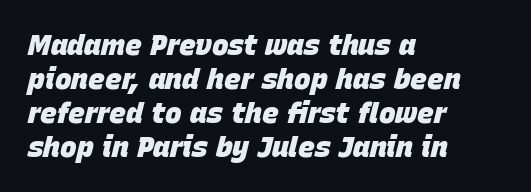
The image shows 28 px heavy type, italic (leaning right); set left-aligned, line spacing 1.21x, normal letter spacing, not underlined; low stroke contrast and a large x-height.
